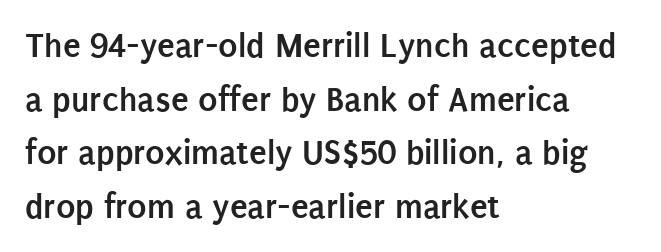
The image shows 36 px semibold, condensed sans-serif type, upright; set left-aligned, normal line spacing (1.49x), normal letter spacing, not underlined; low stroke contrast and a large x-height.
